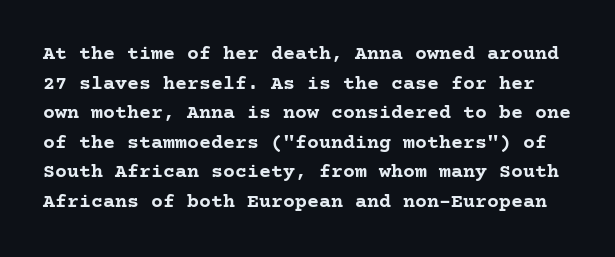
{"italic": "no", "bold": "yes", "underline": "no", "line_spacing": "normal", "line_spacing_ratio": 1.48, "letter_spacing": "normal", "letter_spacing_em": 0.0, "glyph_px": 20}
